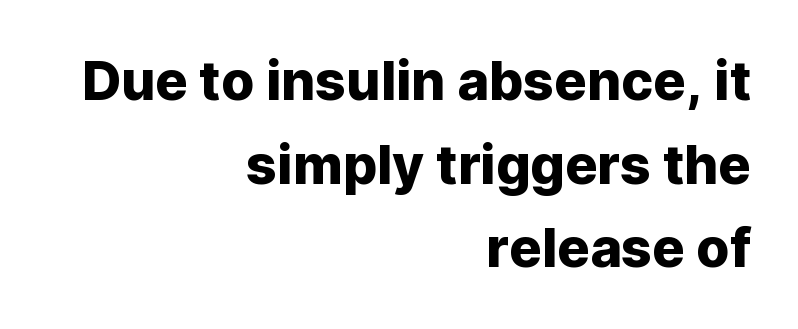
No word sits above an underline. The vertical gap from one line to the next is medium. The rendering uses natural spacing where letterforms have individual widths. The typeface chosen for these lines omits serifs. No italicization has been applied; the sample stays upright. These lines stack with their right ends in a neat column.
